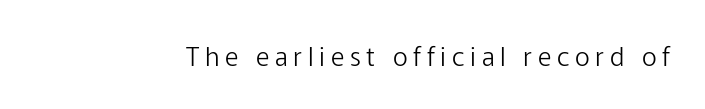
The glyphs are unaccompanied by any horizontal stroke below them. Nothing heavy about these letters — not bold at all. In terms of letterspacing, this is a distinctly airy, spread setting. You can tell it's not italic because the verticals are truly vertical.
